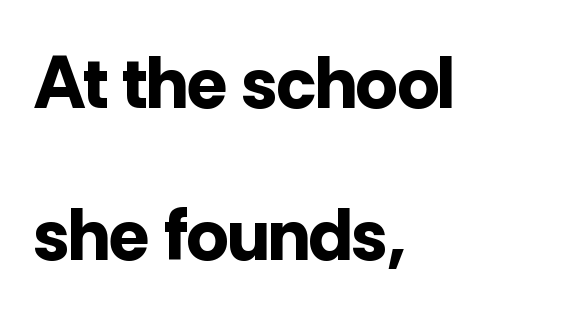
Q: Is the text bold? A: Yes.
Q: Is the text italic (slanted)? A: No, it is upright.
Q: Is the typeface a serif or a sans-serif typeface? A: Sans-serif.
Q: Is the text underlined? A: No.
Q: How is the paragraph aligned? A: Left-aligned.
Q: Is the spacing between letters normal or unusually wide? A: Normal.
Q: Is the spacing between lines tight, normal or loose? A: Loose.
Q: Width (condensed, normal, or wide)? A: Normal.
Q: Stroke contrast? A: Low.
Q: x-height? A: Medium.
Q: Monospaced? A: No.
